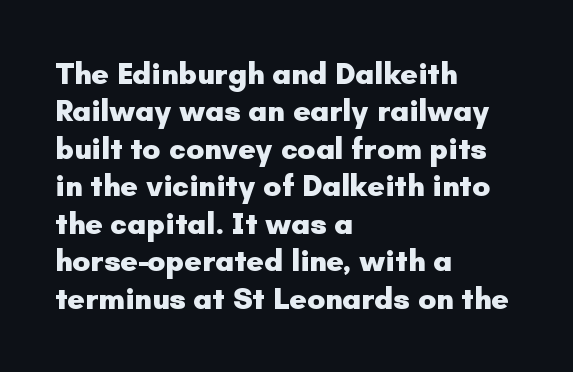
Q: Is the text bold? A: Yes.
Q: Is the text italic (slanted)? A: No, it is upright.
Q: Is the typeface a serif or a sans-serif typeface? A: Sans-serif.
Q: Is the text underlined? A: No.
Q: How is the paragraph aligned? A: Left-aligned.
Q: Is the spacing between letters normal or unusually wide? A: Normal.
Q: Is the spacing between lines tight, normal or loose? A: Normal.
Q: Width (condensed, normal, or wide)? A: Normal.
Q: Stroke contrast? A: Low.
Q: x-height? A: Small.
Q: Monospaced? A: No.
